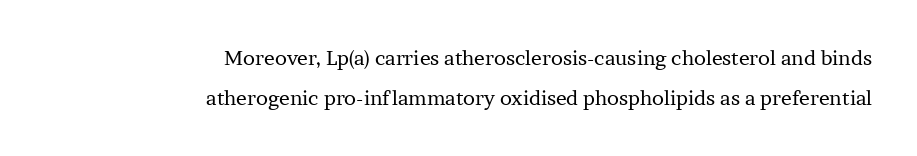
Q: Is the text bold? A: No.
Q: Is the text italic (slanted)? A: No, it is upright.
Q: Is the text underlined? A: No.
Q: How is the paragraph aligned? A: Right-aligned.
Q: Is the spacing between letters normal or unusually wide? A: Normal.
Q: Is the spacing between lines tight, normal or loose? A: Loose.
